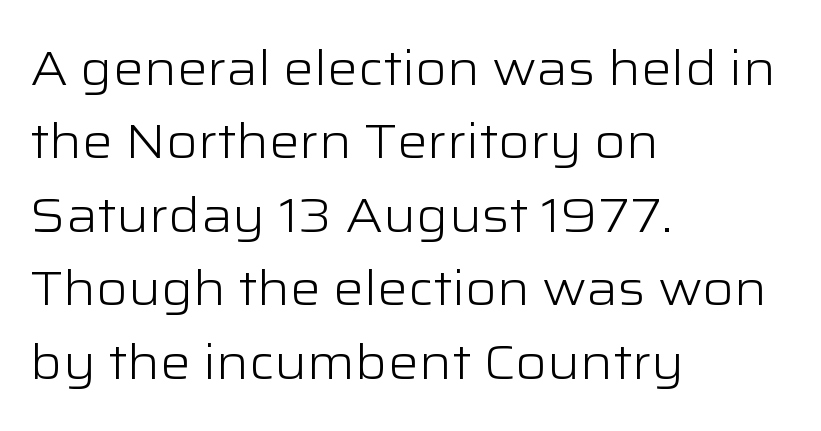
{"serif": "no", "italic": "no", "bold": "no", "weight": "light", "width": "wide", "stroke_contrast": "low", "x_height": "medium", "monospaced": "no", "underline": "no", "align": "left", "line_spacing": "normal", "line_spacing_ratio": 1.53, "letter_spacing": "normal", "letter_spacing_em": 0.0, "glyph_px": 48}
